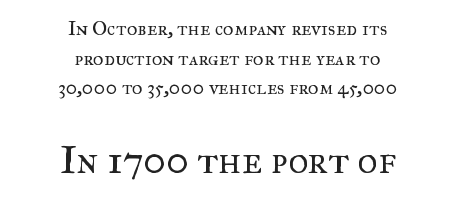
Rendered with straight, roman letterforms. A typesetter would label this face a serif. Glance below the letters and you will spot only blank space. Think of a printed novel: that variable character pitch is what you see here. The weight tops out at a normal text grade. The horizontal fit of the characters is conventional and even.
